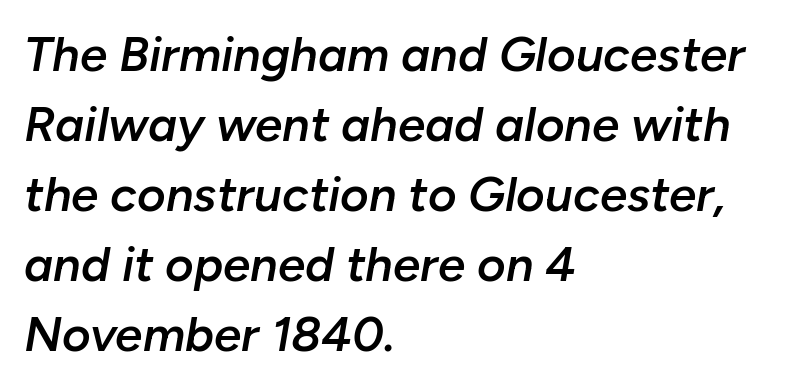
Looks like regular typesetting: each glyph gets only the width it needs. Would a proofreader flag this as italicized? Yes. The font is running at a semibold setting, under full bold. Decoration check: the copy has no underline. Reading down the block, your eye returns to a fixed left position each line.
